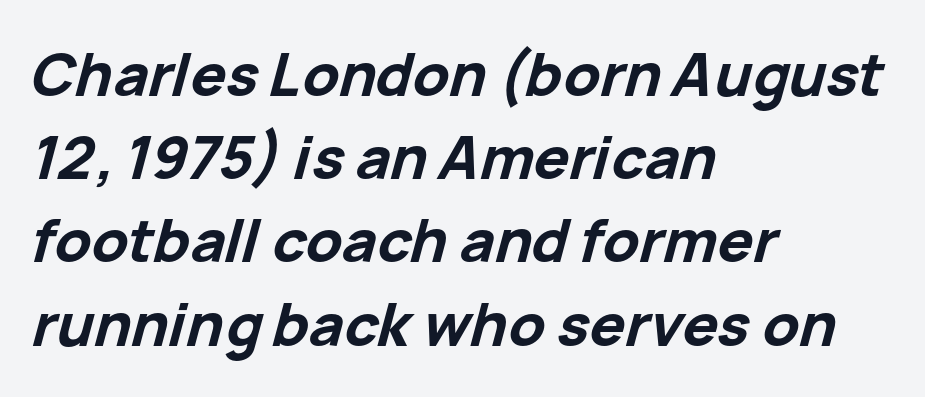
Plenty of ink on the page — the face is bold. Glyph-to-glyph distance matches everyday printed text. If you drew a line through each stem, it would be angled. Each letter keeps its own natural width here, so spacing adapts to shape. This rendering features lettering with no underline.
